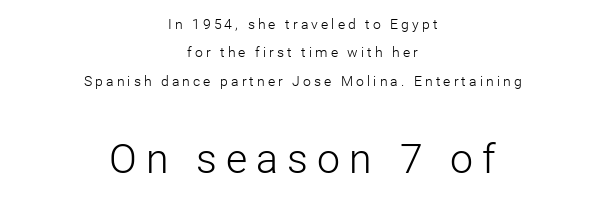
Q: Is the text bold? A: No.
Q: Is the text italic (slanted)? A: No, it is upright.
Q: Is the typeface a serif or a sans-serif typeface? A: Sans-serif.
Q: Is the text underlined? A: No.
Q: How is the paragraph aligned? A: Centered.
Q: Is the spacing between letters normal or unusually wide? A: Unusually wide.
Q: Is the spacing between lines tight, normal or loose? A: Loose.
Q: Which block of text is set in a larger size, the first (top) or the second (bottom)? A: The second (bottom) one.
Q: Width (condensed, normal, or wide)? A: Normal.
Q: Stroke contrast? A: Low.
Q: x-height? A: Medium.
Q: Monospaced? A: No.
